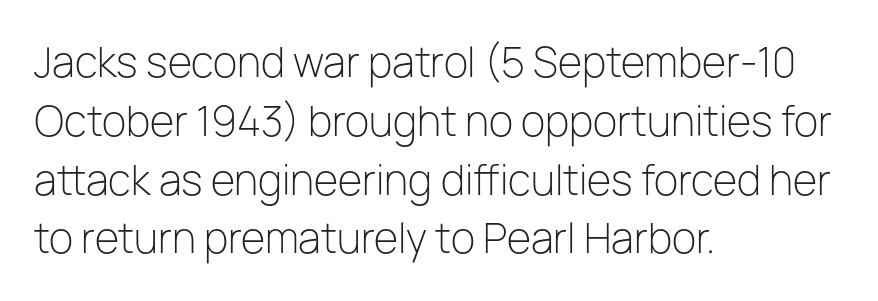
The image shows 40 px light sans-serif type, upright; set left-aligned, normal line spacing (1.47x), normal letter spacing, not underlined; low stroke contrast and a medium x-height.
